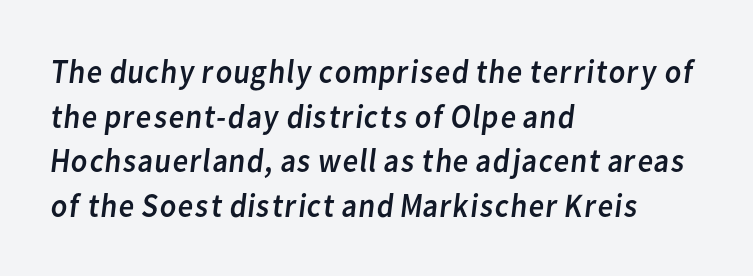
The image shows 34 px regular-weight sans-serif type; set left-aligned, normal line spacing (1.31x), normal letter spacing, not underlined; low stroke contrast and a medium x-height.
